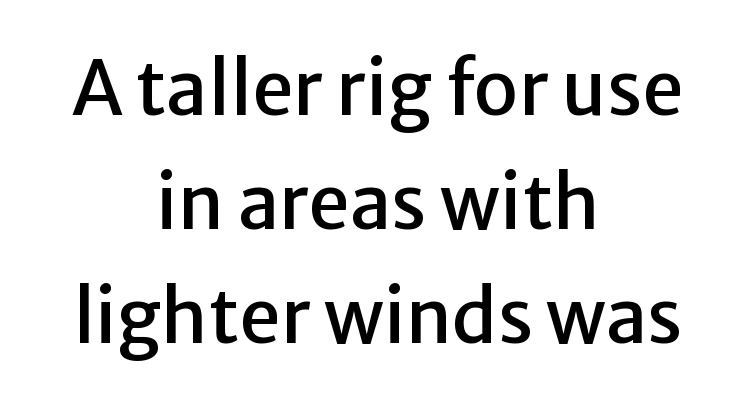
The image shows 74 px sans-serif type, upright; set centered, normal line spacing (1.54x), normal letter spacing, not underlined; low stroke contrast and a medium x-height.
